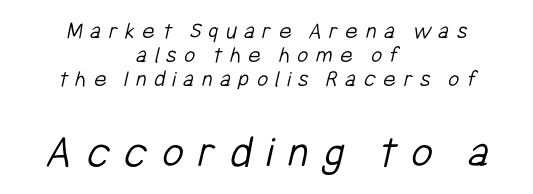
Notice how descenders almost collide with the ascenders below — that's tight leading. Typesetter's note — lower block bumped up in size, upper block left smaller. Each letter keeps its own natural width here, so spacing adapts to shape. Check the space under the baseline: it is left empty.
